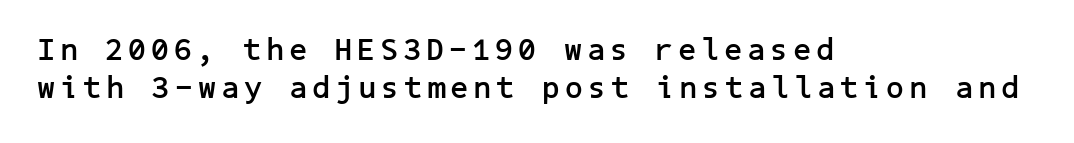
The image shows 31 px semibold sans-serif type, upright; set left-aligned, line spacing 1.22x, not underlined; low stroke contrast and a medium x-height.
